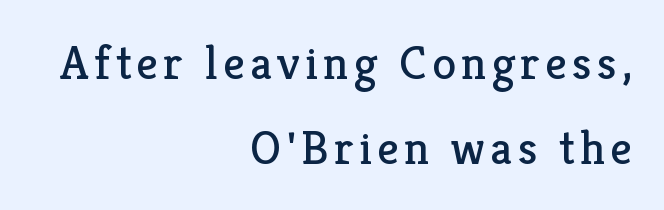
{"serif": "yes", "italic": "no", "bold": "no", "weight": "regular", "width": "normal", "stroke_contrast": "low", "x_height": "medium", "monospaced": "no", "underline": "no", "align": "right", "line_spacing_ratio": 1.77, "glyph_px": 48}
